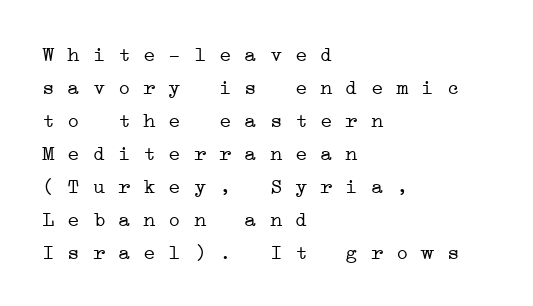
{"bold": "no", "underline": "no", "align": "left", "line_spacing": "normal", "line_spacing_ratio": 1.57, "letter_spacing": "normal", "letter_spacing_em": 0.0, "glyph_px": 21}
